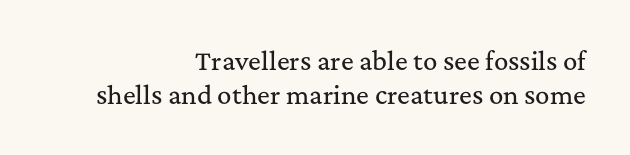
The image shows 24 px text type, upright; set right-aligned, normal line spacing (1.42x), normal letter spacing, not underlined.
